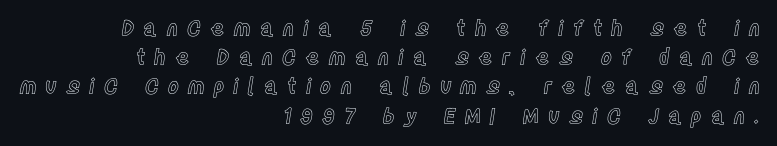
{"underline": "no", "align": "right", "line_spacing": "normal", "line_spacing_ratio": 1.39, "letter_spacing": "wide", "letter_spacing_em": 0.43, "glyph_px": 21}
